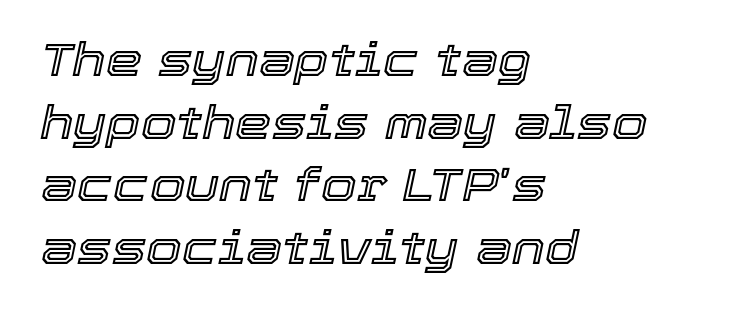
The image shows 46 px text type, italic (leaning right); set left-aligned, normal line spacing (1.36x), normal letter spacing, not underlined; a medium x-height.
